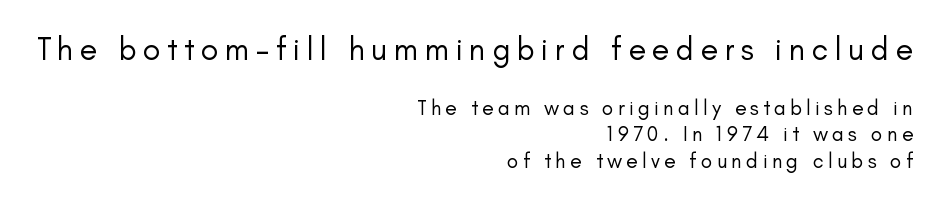
{"serif": "no", "italic": "no", "bold": "no", "weight": "regular", "width": "normal", "stroke_contrast": "low", "x_height": "small", "monospaced": "no", "underline": "no", "align": "right", "line_spacing": "normal", "line_spacing_ratio": 1.26, "letter_spacing": "wide", "letter_spacing_em": 0.2, "larger_block": "first", "size_ratio": 1.52, "glyph_px": 32}
